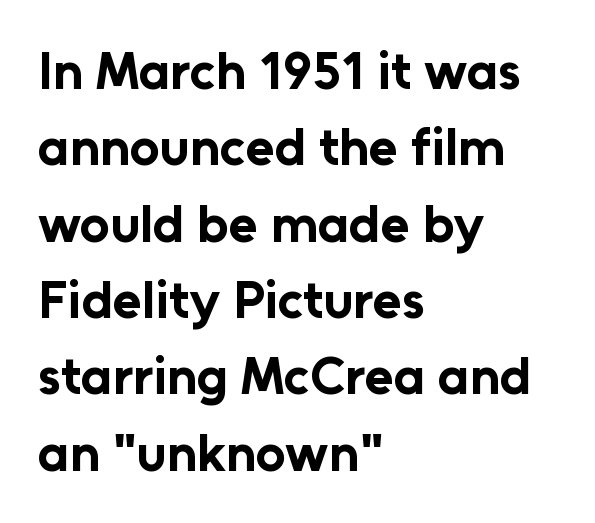
The image shows 53 px bold sans-serif type, upright; set left-aligned, normal line spacing (1.44x), normal letter spacing, not underlined; low stroke contrast and a medium x-height.
